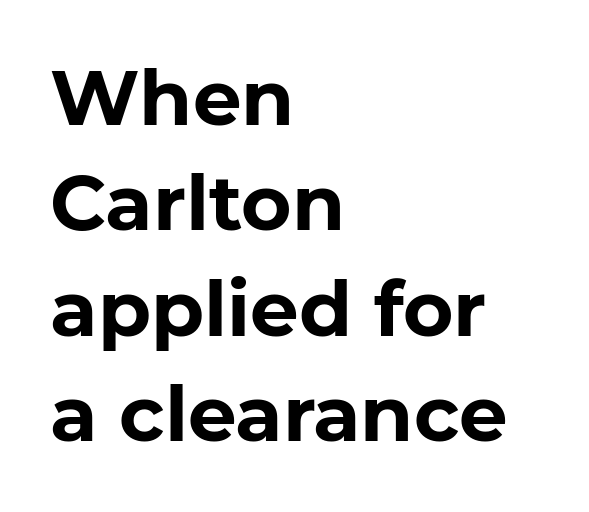
The image shows 77 px bold sans-serif type, upright; set left-aligned, normal line spacing (1.37x), normal letter spacing, not underlined; low stroke contrast and a medium x-height.
